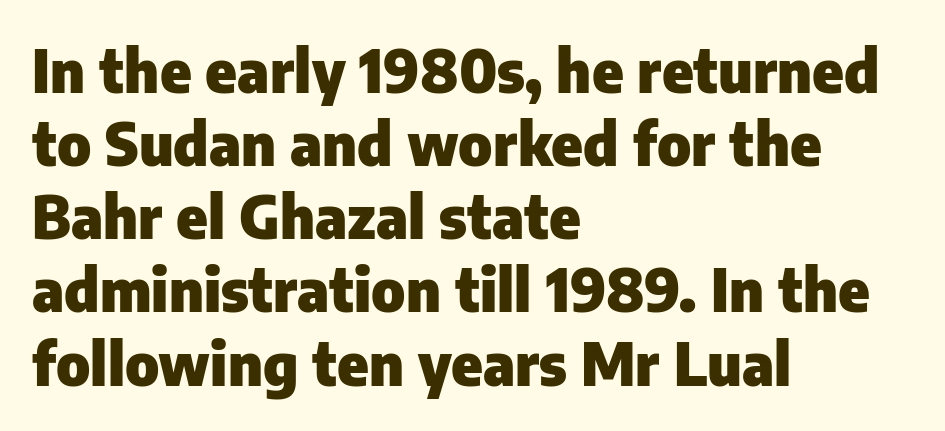
{"serif": "no", "italic": "no", "bold": "yes", "weight": "heavy", "width": "normal", "stroke_contrast": "low", "x_height": "medium", "monospaced": "no", "underline": "no", "align": "left", "line_spacing_ratio": 1.24, "letter_spacing": "normal", "letter_spacing_em": 0.0, "glyph_px": 59}
